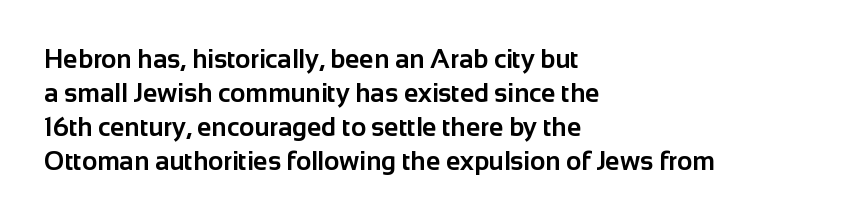
The image shows 26 px bold type, upright; set left-aligned, normal line spacing (1.31x), normal letter spacing, not underlined.
